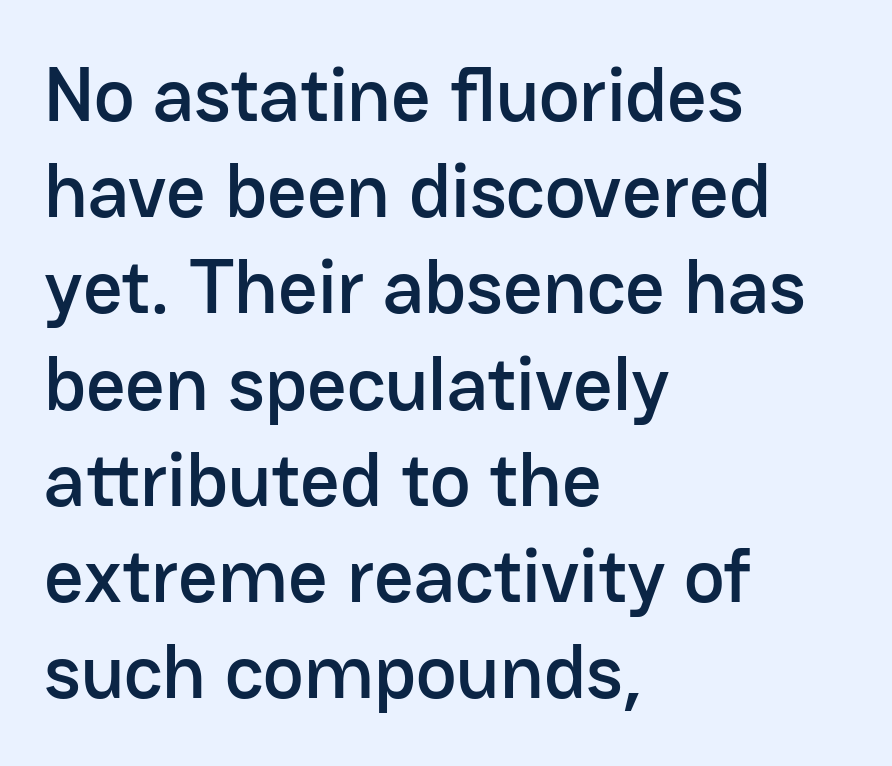
The image shows 77 px sans-serif type, upright; set left-aligned, normal line spacing (1.25x), normal letter spacing, not underlined; low stroke contrast and a medium x-height.
